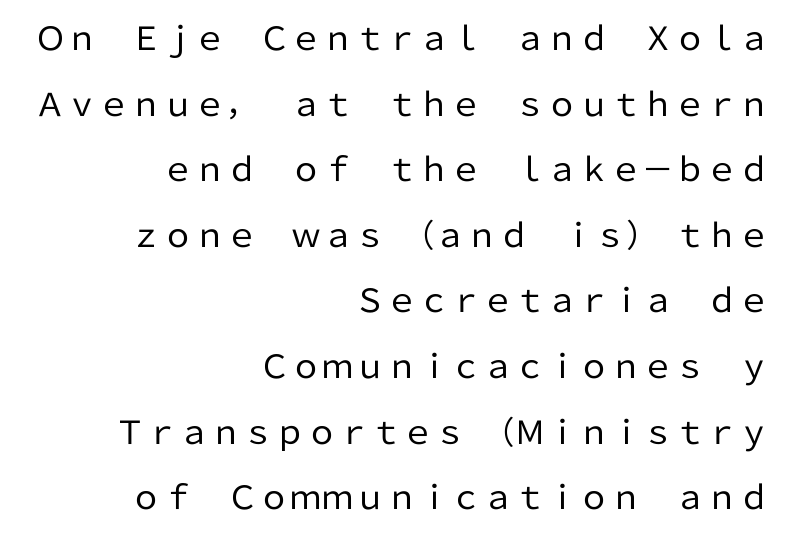
Nobody drew a line under any word here. You could not count columns in this text — the font is proportionally spaced. The face used here is a sans, in the tradition of grotesques and geometrics. The lines in this sample share a right terminus and differ only in where they begin.
